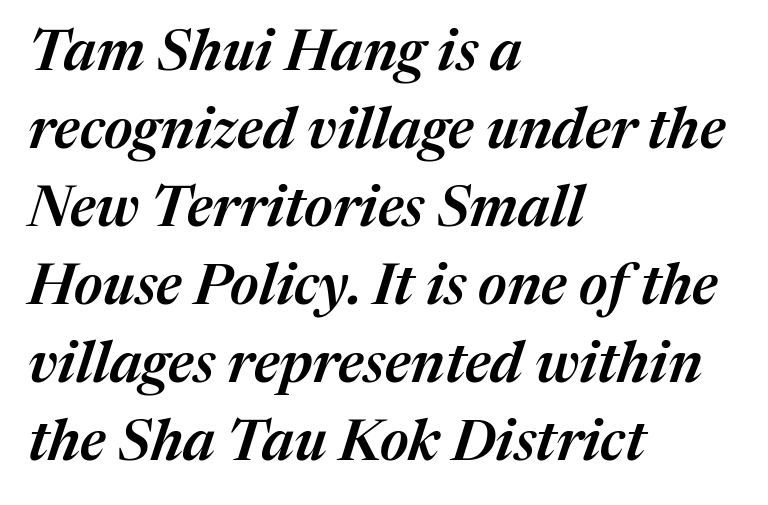
The image shows 57 px semibold type, italic (leaning right); set left-aligned, normal line spacing (1.37x), normal letter spacing, not underlined; medium stroke contrast and a medium x-height.
